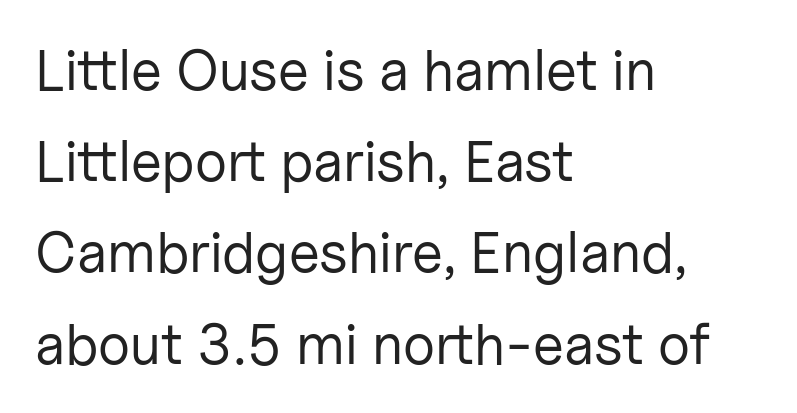
These lines are rendered in a variable-pitch font. Visually the block forms a straight wall on the left and a jagged coastline on the right. Leading matches the norm, producing a regular column. The area under the type is left untouched. No extra tracking has been applied to these lines.
